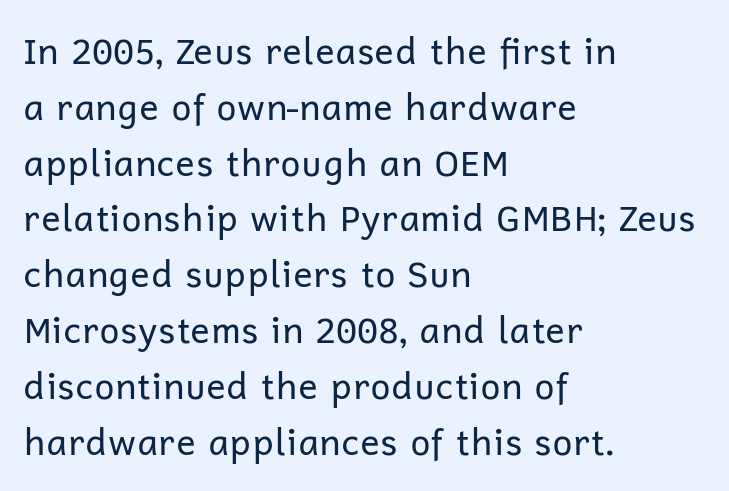
{"serif": "no", "italic": "no", "bold": "no", "weight": "regular", "width": "normal", "stroke_contrast": "low", "x_height": "medium", "monospaced": "no", "underline": "no", "align": "left", "line_spacing": "normal", "line_spacing_ratio": 1.55, "letter_spacing": "normal", "letter_spacing_em": 0.0, "glyph_px": 36}
